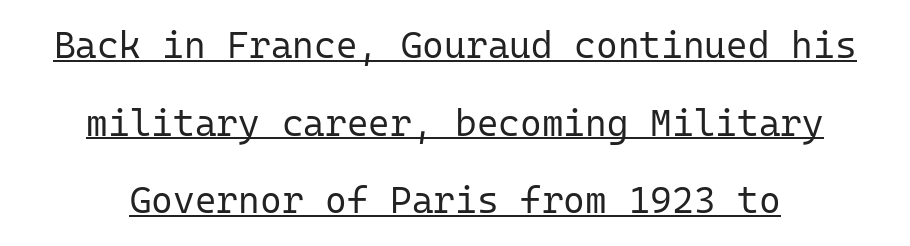
{"serif": "no", "italic": "no", "bold": "no", "weight": "regular", "width": "normal", "stroke_contrast": "low", "x_height": "medium", "monospaced": "yes", "underline": "yes", "line_spacing": "loose", "line_spacing_ratio": 2.1, "letter_spacing": "normal", "letter_spacing_em": 0.0, "glyph_px": 37}
